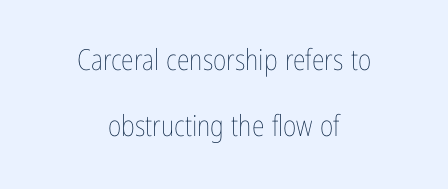
The image shows 29 px thin, condensed type, upright; set centered, loose line spacing (2.26x), normal letter spacing, not underlined; low stroke contrast and a medium x-height.
